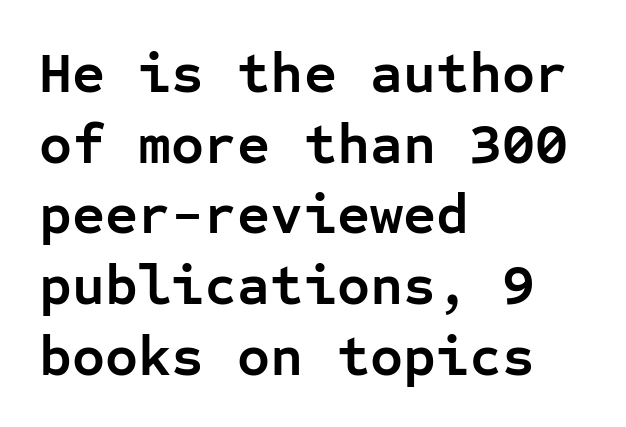
{"serif": "no", "italic": "no", "bold": "yes", "weight": "semibold", "width": "normal", "stroke_contrast": "low", "x_height": "medium", "monospaced": "yes", "underline": "no", "align": "left", "line_spacing_ratio": 1.24, "letter_spacing": "normal", "letter_spacing_em": 0.0, "glyph_px": 57}
